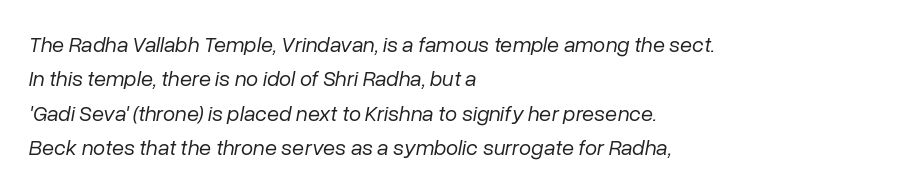
Observe the ordinary spacing: letters are neighbours, not strangers. Vertical spacing — default. Stem width sits at or under what a default text font uses. A typesetter would mark this as italic. Underlining? Definitely not there.
